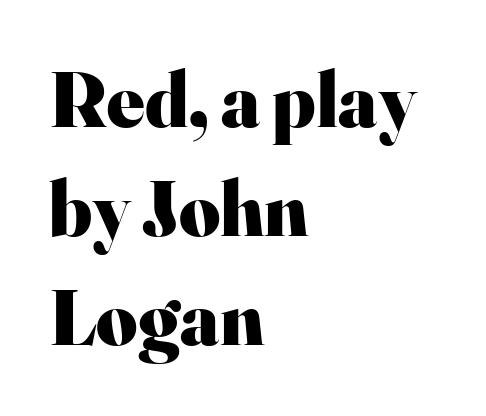
In terms of posture, this sample is upright. The face used here is rendered with its standard letterfit. Yep, those are serifs on the letters. Bare-footed words on every line. The font is running at its bold setting. The leading is moderate, giving the passage an even texture.
